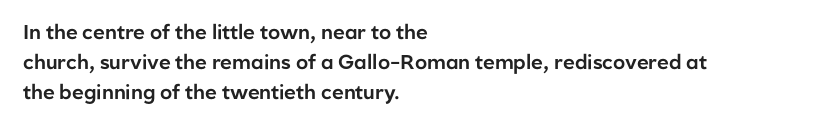
Q: Is the text italic (slanted)? A: No, it is upright.
Q: Is the text underlined? A: No.
Q: How is the paragraph aligned? A: Left-aligned.
Q: Is the spacing between letters normal or unusually wide? A: Normal.
Q: Is the spacing between lines tight, normal or loose? A: Normal.
